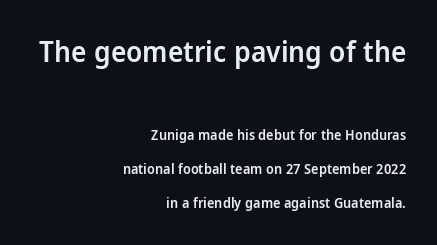
The image shows 29 px semibold sans-serif type, upright; set right-aligned, loose line spacing (2.44x), normal letter spacing, not underlined; the first (top) block is 2.07x larger; low stroke contrast and a medium x-height.
